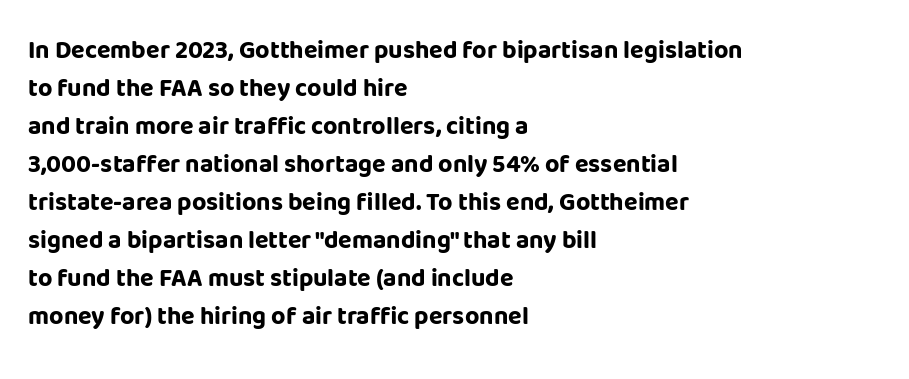
Q: Is the text bold? A: Yes.
Q: Is the text italic (slanted)? A: No, it is upright.
Q: Is the text underlined? A: No.
Q: How is the paragraph aligned? A: Left-aligned.
Q: Is the spacing between letters normal or unusually wide? A: Normal.
Q: Is the spacing between lines tight, normal or loose? A: Normal.
